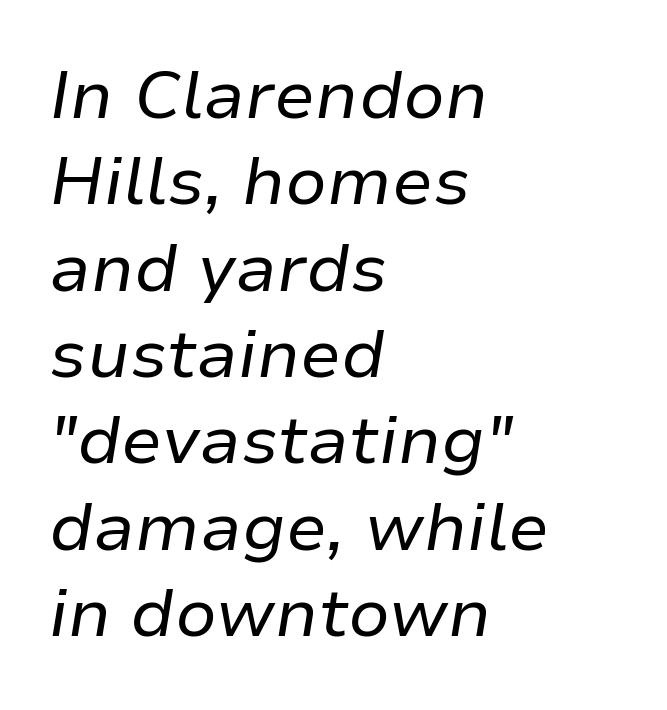
{"italic": "yes", "lean": "right", "slant_degrees": 9, "bold": "no", "weight": "regular", "width": "normal", "stroke_contrast": "low", "x_height": "medium", "monospaced": "no", "underline": "no", "align": "left", "line_spacing": "normal", "line_spacing_ratio": 1.27, "letter_spacing": "normal", "letter_spacing_em": 0.0, "glyph_px": 68}
